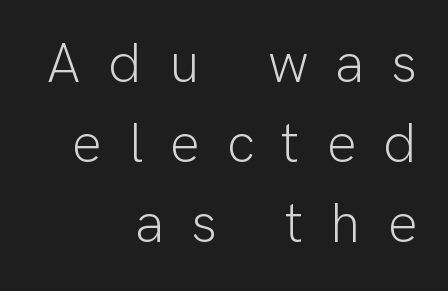
Letter spacing: wide. A flush-right, rag-left setting is used for this passage. Successive baselines arrive at the customary interval. In terms of posture, this sample is upright. The typeface chosen for these lines omits serifs. Varying glyph widths throughout — classic text-font behaviour.
